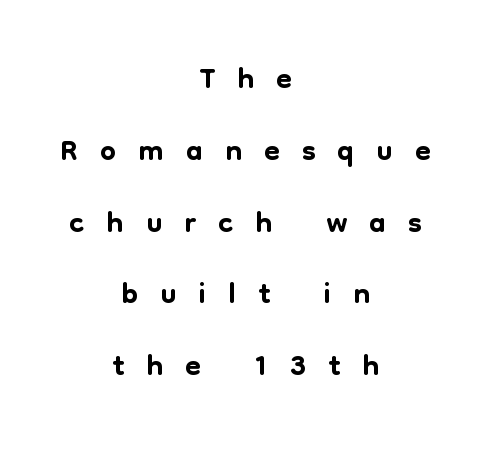
Q: Is the text italic (slanted)? A: No, it is upright.
Q: Is the typeface a serif or a sans-serif typeface? A: Sans-serif.
Q: Is the text underlined? A: No.
Q: How is the paragraph aligned? A: Centered.
Q: Is the spacing between letters normal or unusually wide? A: Unusually wide.
Q: Is the spacing between lines tight, normal or loose? A: Normal.
Q: Width (condensed, normal, or wide)? A: Normal.
Q: Stroke contrast? A: Low.
Q: x-height? A: Medium.
Q: Monospaced? A: No.
